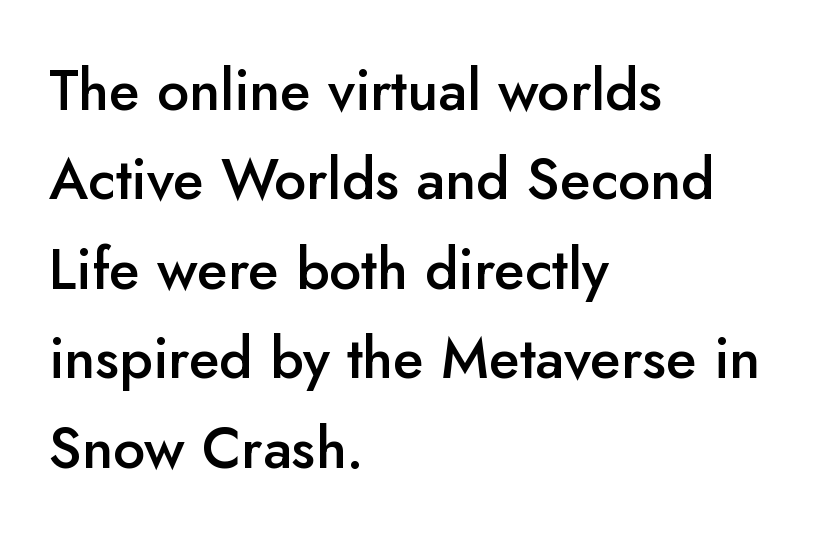
The image shows 57 px semibold sans-serif type, upright; set left-aligned, normal line spacing (1.57x), normal letter spacing, not underlined; low stroke contrast and a small x-height.
